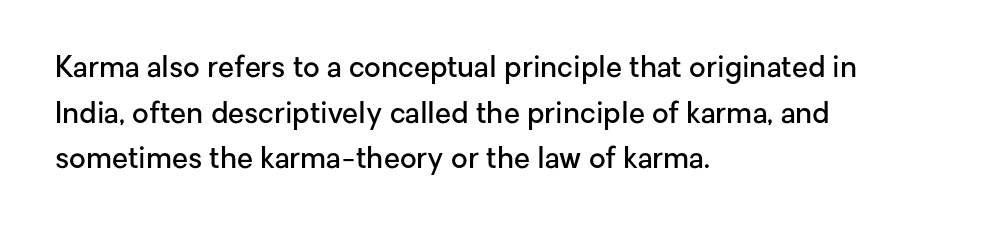
{"serif": "no", "italic": "no", "bold": "semi", "weight": "semibold", "width": "normal", "stroke_contrast": "low", "x_height": "medium", "monospaced": "no", "underline": "no", "align": "left", "line_spacing": "normal", "line_spacing_ratio": 1.57, "letter_spacing": "normal", "letter_spacing_em": 0.0, "glyph_px": 29}
